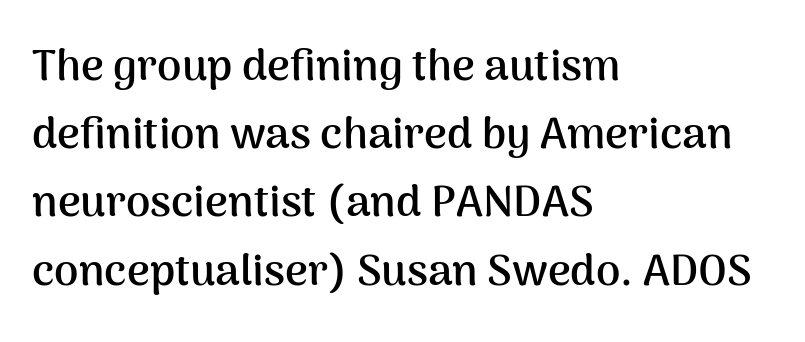
The zone under the glyphs is completely vacant. Leading: standard. A student would call this left alignment; a typographer would say flush left, rag right. Plenty of ink on the page — the face is bold. The letters stand upright; this is a roman face. Spacing verdict: proportional, widths tailored to each character.
